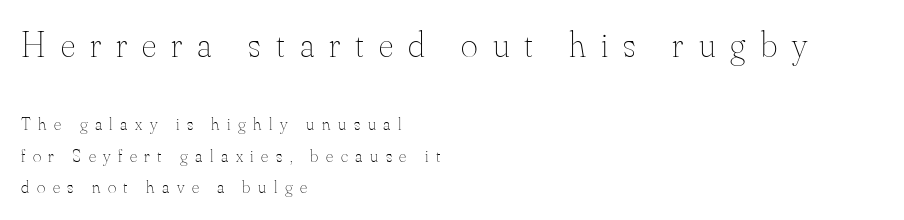
Stroke thickness stays within the range of a standard reading face or lighter. A typesetter would mark this as roman, not italic. This rendering features lettering with no underline. The ragged edge is on the right, which tells us the setting is flush left.
